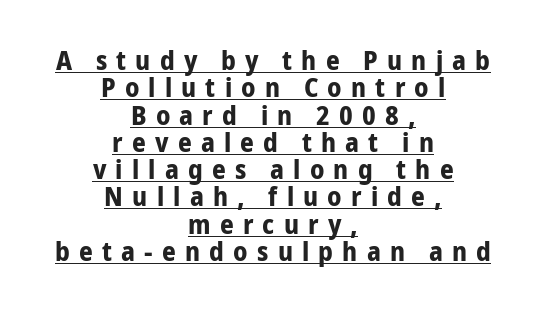
{"italic": "no", "bold": "yes", "underline": "yes", "align": "center", "line_spacing": "tight", "line_spacing_ratio": 1.01, "letter_spacing": "wide", "letter_spacing_em": 0.34, "glyph_px": 27}
